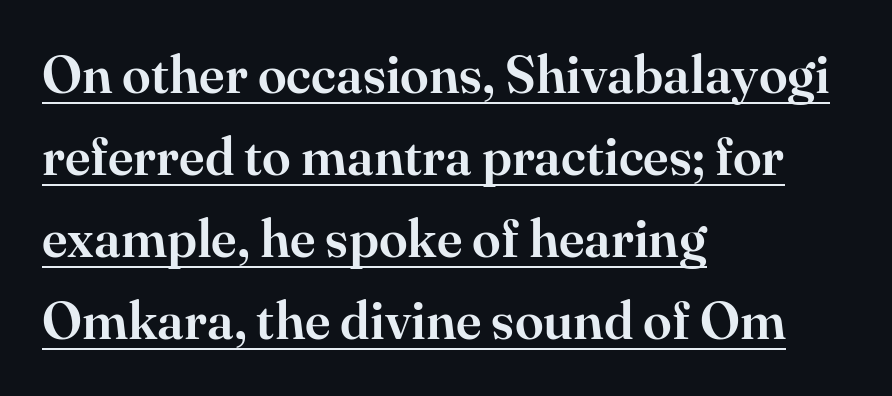
{"serif": "yes", "italic": "no", "width": "normal", "stroke_contrast": "high", "x_height": "small", "monospaced": "no", "underline": "yes", "align": "left", "line_spacing": "normal", "line_spacing_ratio": 1.58, "letter_spacing": "normal", "letter_spacing_em": 0.0, "glyph_px": 52}
